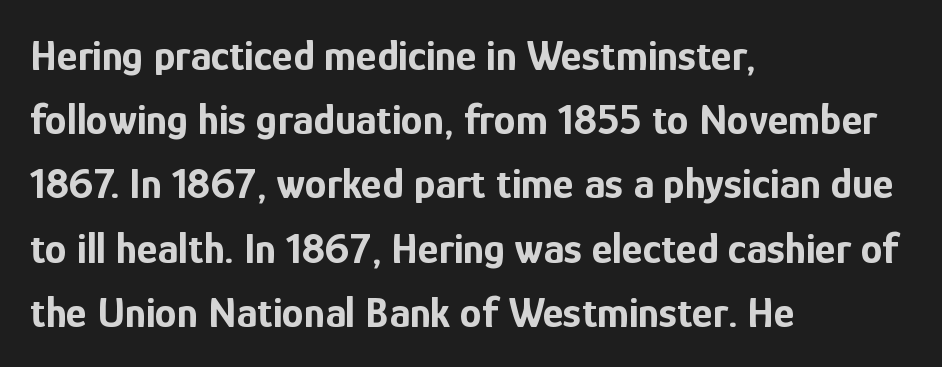
{"serif": "no", "italic": "no", "bold": "yes", "weight": "bold", "width": "condensed", "stroke_contrast": "low", "x_height": "medium", "monospaced": "no", "underline": "no", "align": "left", "line_spacing": "normal", "line_spacing_ratio": 1.46, "letter_spacing": "normal", "letter_spacing_em": 0.0, "glyph_px": 44}
